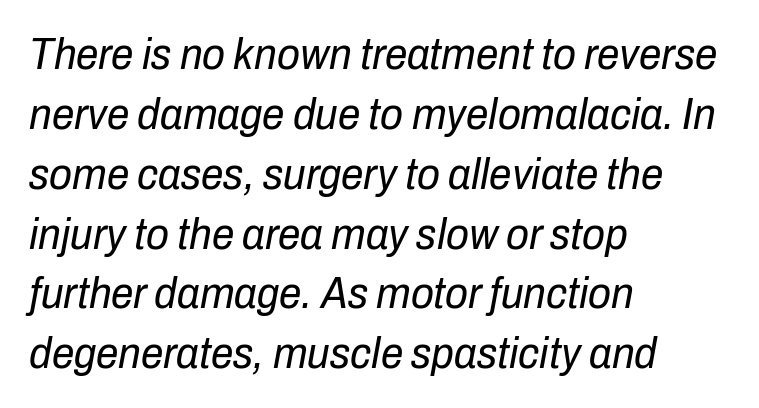
The image shows 45 px regular-weight, condensed type, italic (leaning right); set left-aligned, normal line spacing (1.33x), normal letter spacing, not underlined; low stroke contrast and a medium x-height.
